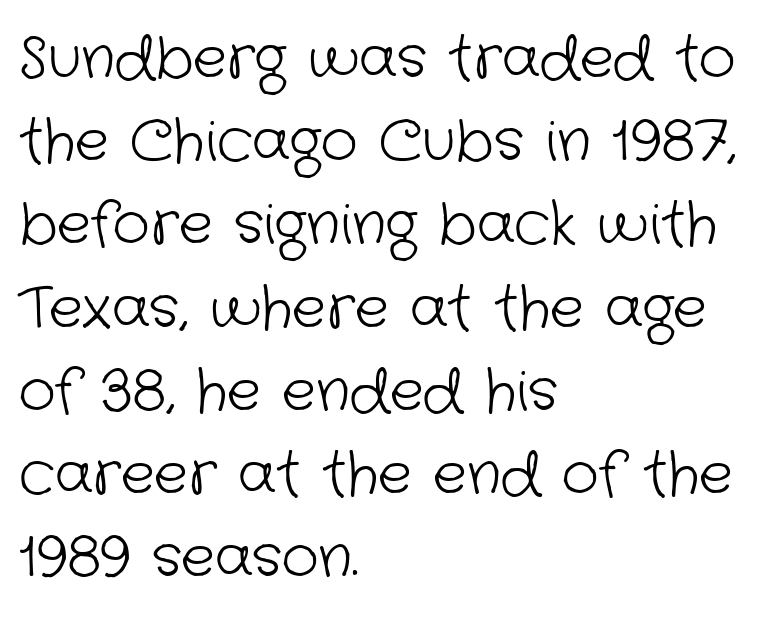
Q: Is the text bold? A: No.
Q: Is the typeface a serif or a sans-serif typeface? A: Sans-serif.
Q: Is the text underlined? A: No.
Q: How is the paragraph aligned? A: Left-aligned.
Q: Is the spacing between letters normal or unusually wide? A: Normal.
Q: Is the spacing between lines tight, normal or loose? A: Normal.
Q: Width (condensed, normal, or wide)? A: Normal.
Q: Stroke contrast? A: Low.
Q: x-height? A: Medium.
Q: Monospaced? A: No.
